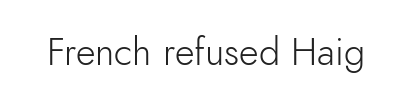
The image shows 38 px light sans-serif type, upright; set normal letter spacing, not underlined; a small x-height.
